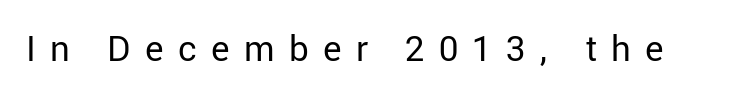
Varying glyph widths throughout — classic text-font behaviour. Weight: in the light-to-regular range. In terms of letterspacing, this is a distinctly airy, spread setting. The letters carry no serifs — their stems end cleanly without finishing strokes.
